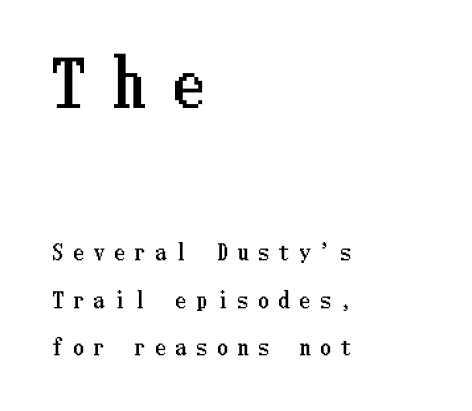
The image shows 62 px condensed type, upright; set left-aligned, loose line spacing (2.24x), unusually wide letter spacing (+0.48 em), not underlined; the first (top) block is 2.95x larger; low stroke contrast and a medium x-height.
